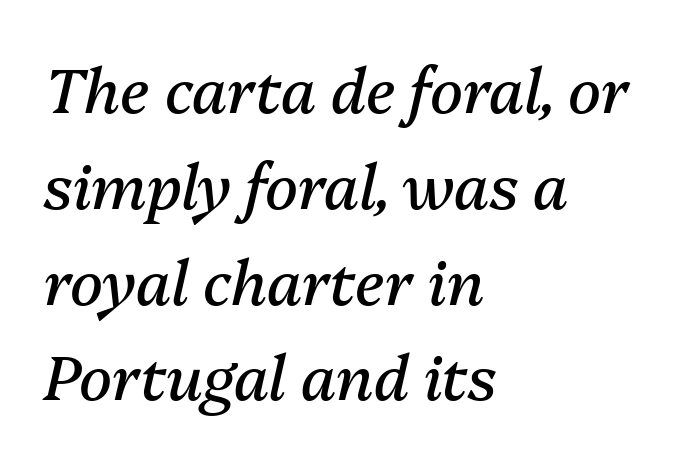
{"italic": "yes", "lean": "right", "slant_degrees": 13, "bold": "no", "weight": "regular", "width": "normal", "stroke_contrast": "medium", "x_height": "medium", "monospaced": "no", "underline": "no", "align": "left", "line_spacing": "normal", "line_spacing_ratio": 1.57, "letter_spacing": "normal", "letter_spacing_em": 0.0, "glyph_px": 61}
